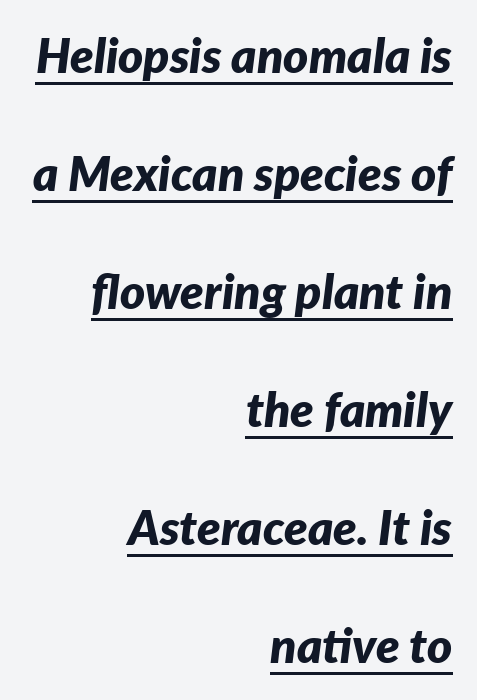
The image shows 48 px bold type, italic (leaning right); set right-aligned, loose line spacing (2.46x), normal letter spacing, underlined; low stroke contrast and a medium x-height.
